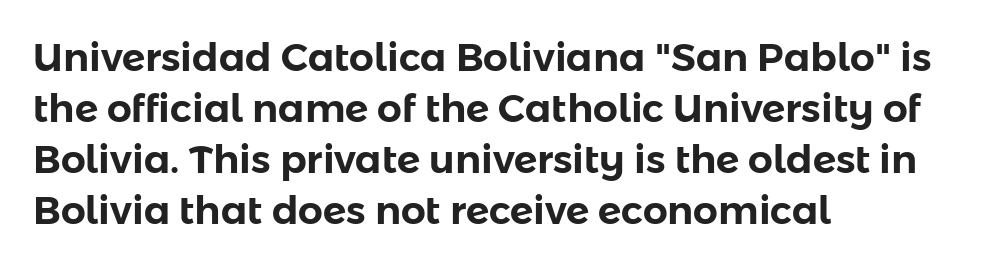
Q: Is the text italic (slanted)? A: No, it is upright.
Q: Is the typeface a serif or a sans-serif typeface? A: Sans-serif.
Q: Is the text underlined? A: No.
Q: How is the paragraph aligned? A: Left-aligned.
Q: Is the spacing between letters normal or unusually wide? A: Normal.
Q: Is the spacing between lines tight, normal or loose? A: Normal.
Q: Width (condensed, normal, or wide)? A: Normal.
Q: Stroke contrast? A: Low.
Q: x-height? A: Medium.
Q: Monospaced? A: No.
